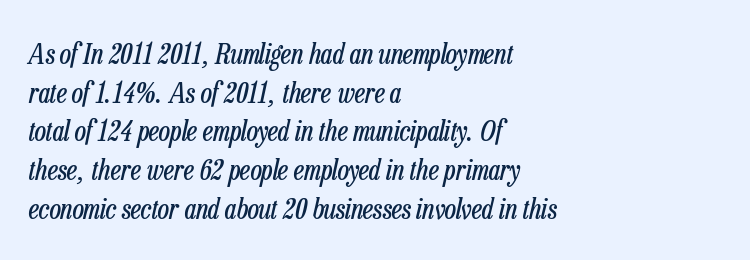
In terms of leading, this rendering sits right in the middle. Tracking value appears to be zero — textbook default spacing. The font sits on the lighter half of the weight spectrum, regular included. There's an unmistakable incline to the writing here. This rendering features lettering with no underline.
